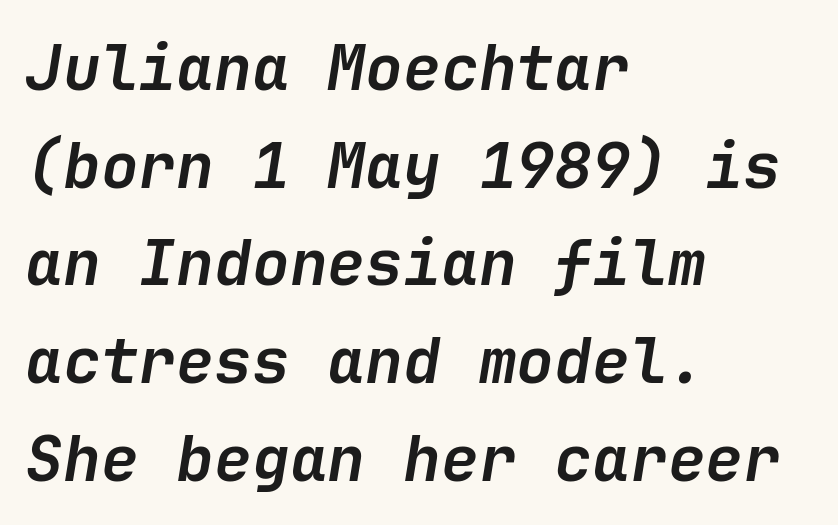
The image shows 63 px semibold type, italic (leaning right); set left-aligned, normal line spacing (1.55x), normal letter spacing, not underlined; low stroke contrast and a medium x-height.
